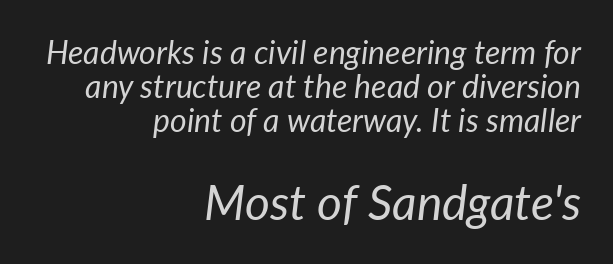
Right-aligned paragraph, ragged on the left. A bare baseline throughout the passage. Note the varied advance widths — an 'i' is clearly narrower than an 'm'. Two sizes are in play, and the larger belongs to the second block. In terms of leading, this rendering errs on the cramped side. Is the type slanted? Yes — the strokes lean at a clear angle.
